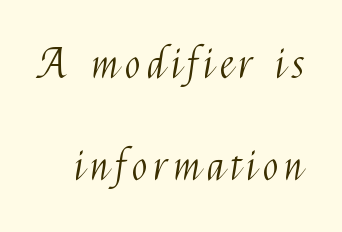
{"serif": "no", "bold": "no", "weight": "light", "width": "condensed", "stroke_contrast": "medium", "x_height": "medium", "monospaced": "no", "underline": "no", "line_spacing": "loose", "line_spacing_ratio": 2.48, "glyph_px": 41}
